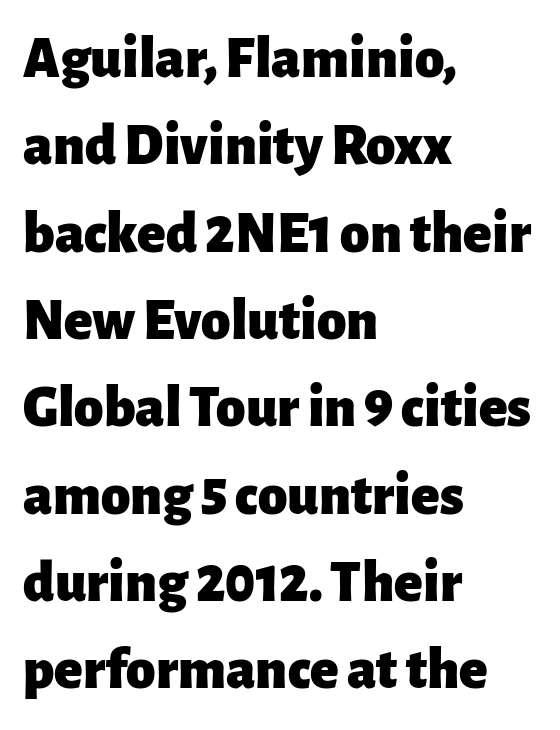
Heavy-handed strokes throughout: this text is bold. The baseline area is clear. The lettering stays uniformly vertical, giving the passage a roman look. Short note: letters normally spaced.
